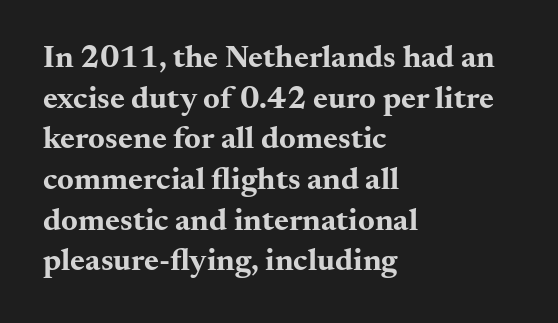
{"serif": "yes", "italic": "no", "bold": "yes", "weight": "bold", "width": "wide", "stroke_contrast": "medium", "x_height": "small", "monospaced": "no", "underline": "no", "align": "left", "line_spacing": "normal", "line_spacing_ratio": 1.27, "letter_spacing": "normal", "letter_spacing_em": 0.0, "glyph_px": 32}
